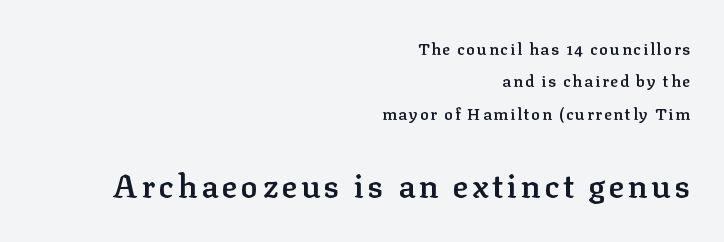
{"serif": "yes", "italic": "no", "bold": "semi", "weight": "semibold", "width": "normal", "stroke_contrast": "low", "x_height": "medium", "monospaced": "no", "underline": "no", "align": "right", "line_spacing": "loose", "line_spacing_ratio": 2.02, "larger_block": "second", "size_ratio": 2.0, "glyph_px": 32}
